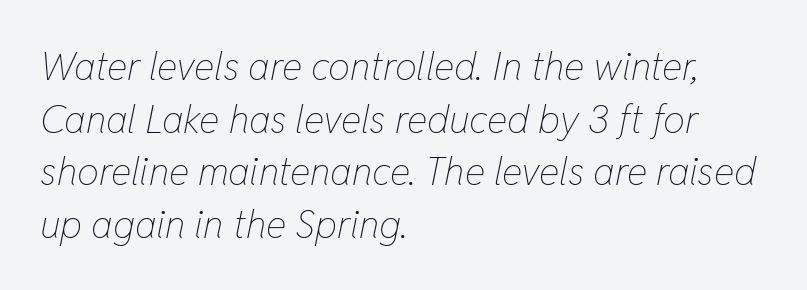
The image shows 39 px thin, condensed type, italic (leaning right); set left-aligned, normal line spacing (1.35x), normal letter spacing, not underlined; low stroke contrast and a medium x-height.
